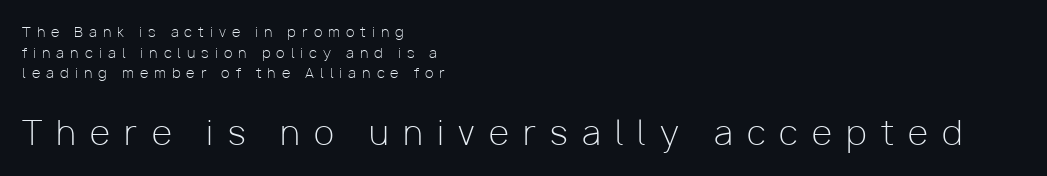
{"serif": "no", "italic": "no", "bold": "no", "weight": "light", "width": "normal", "stroke_contrast": "low", "x_height": "medium", "monospaced": "no", "underline": "no", "align": "left", "line_spacing": "normal", "line_spacing_ratio": 1.48, "letter_spacing": "wide", "letter_spacing_em": 0.43, "larger_block": "second", "size_ratio": 2.36, "glyph_px": 33}
